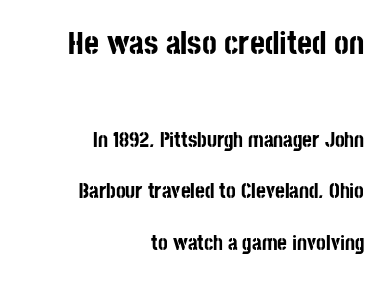
Does the bottom block carry the larger type? No, the top block does. How would I describe the line gaps? Wide and relaxed. This sample has the flowing, uneven cadence of proportional lettering. The rendering anchors every line to the right-hand side. In terms of letterform style, serifs are entirely absent.
